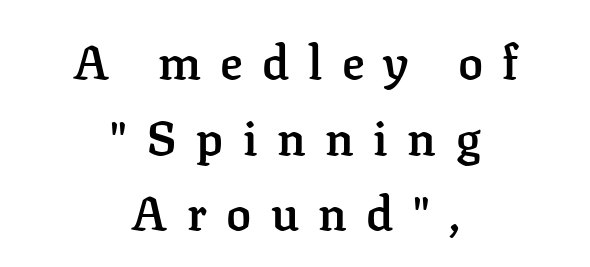
The strip under each line holds only bare page. Are there feet on the stems? There are — it's a serif. This sample has the flowing, uneven cadence of proportional lettering. Ascenders rise straight up at ninety degrees. Compared with typical body copy, the letter spacing here is much looser.
